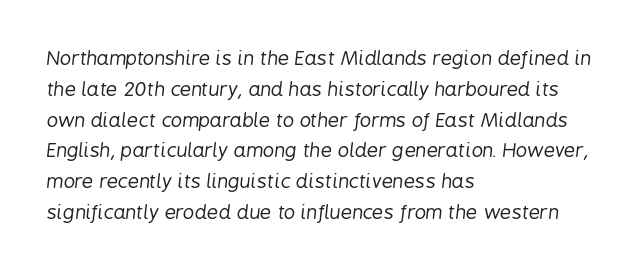
The image shows 20 px text type, italic (leaning right); set left-aligned, normal line spacing (1.54x), normal letter spacing, not underlined.
